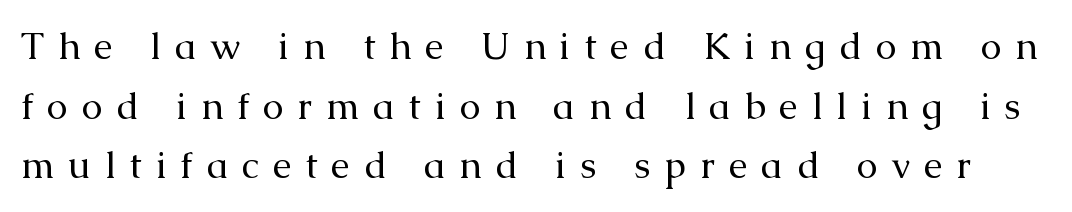
{"serif": "yes", "italic": "no", "bold": "no", "weight": "regular", "width": "normal", "stroke_contrast": "medium", "x_height": "medium", "monospaced": "no", "underline": "no", "line_spacing": "normal", "line_spacing_ratio": 1.57, "letter_spacing": "wide", "letter_spacing_em": 0.36, "glyph_px": 38}
